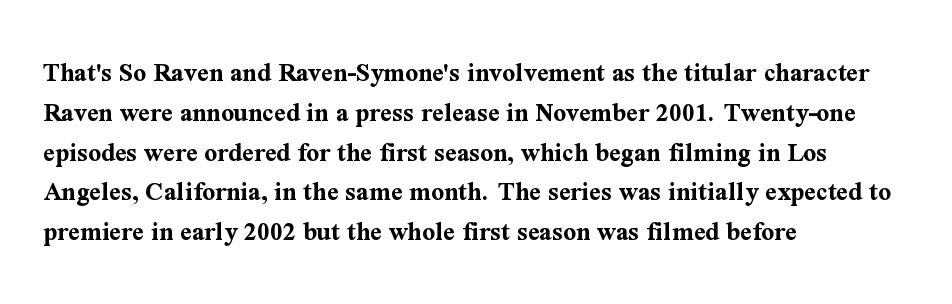
The image shows 28 px bold serif type, upright; set left-aligned, normal line spacing (1.42x), normal letter spacing, not underlined; medium stroke contrast and a medium x-height.
